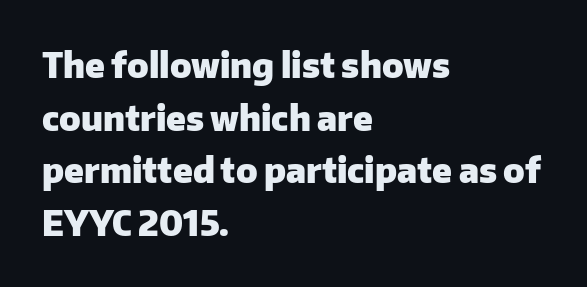
The specimen omits any rule beneath the text block's lines. In terms of letterform style, serifs are entirely absent. Nothing unusual about the tracking: characters are spaced as the font intends. This block has exactly the height ordinary leading produces. The type sits square on the baseline with zero lean. Character widths vary here, with narrow letters taking less room than wide ones.
